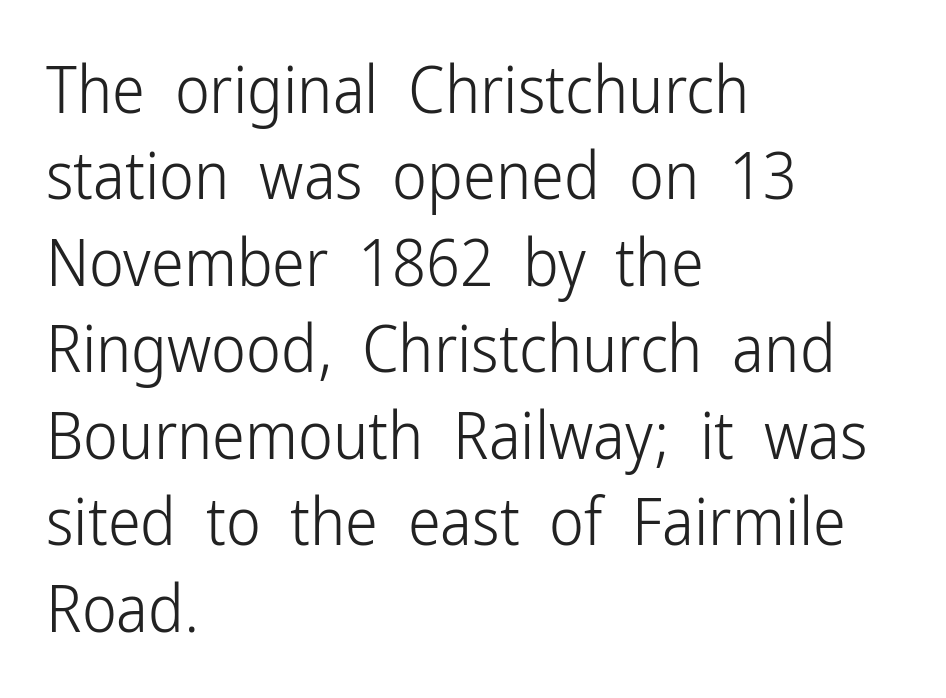
Q: Is the text bold? A: No.
Q: Is the text italic (slanted)? A: No, it is upright.
Q: Is the typeface a serif or a sans-serif typeface? A: Sans-serif.
Q: Is the text underlined? A: No.
Q: How is the paragraph aligned? A: Left-aligned.
Q: Is the spacing between letters normal or unusually wide? A: Normal.
Q: Is the spacing between lines tight, normal or loose? A: Normal.
Q: Width (condensed, normal, or wide)? A: Condensed.
Q: Stroke contrast? A: Low.
Q: x-height? A: Medium.
Q: Monospaced? A: No.
